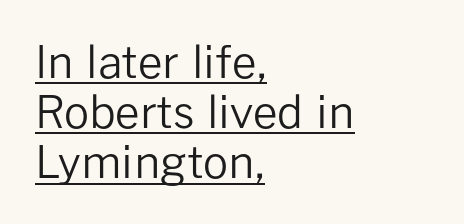
{"serif": "no", "italic": "no", "bold": "no", "weight": "regular", "width": "normal", "stroke_contrast": "low", "x_height": "medium", "monospaced": "no", "underline": "yes", "align": "left", "line_spacing": "tight", "line_spacing_ratio": 1.14, "letter_spacing": "normal", "letter_spacing_em": 0.0, "glyph_px": 44}
